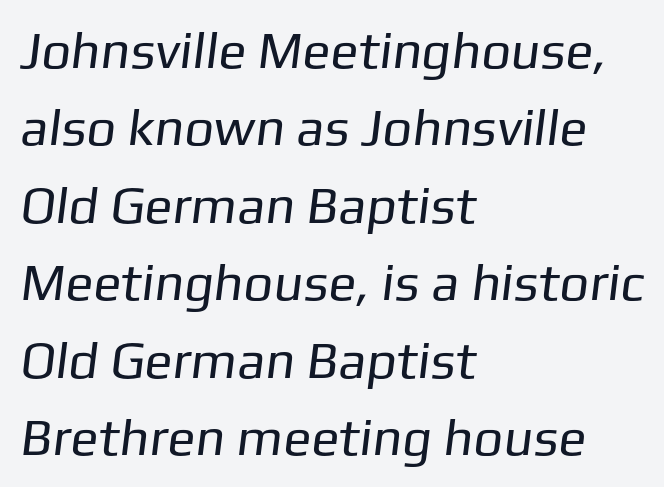
{"serif": "no", "bold": "no", "weight": "regular", "width": "normal", "stroke_contrast": "low", "x_height": "medium", "monospaced": "no", "underline": "no", "align": "left", "line_spacing": "normal", "line_spacing_ratio": 1.49, "letter_spacing": "normal", "letter_spacing_em": 0.0, "glyph_px": 52}
